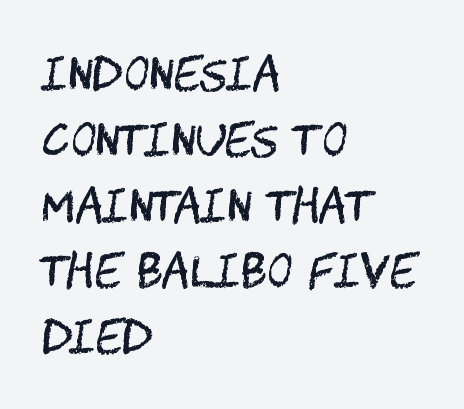
The image shows 43 px regular-weight, condensed sans-serif type, upright; set left-aligned, normal line spacing (1.53x), normal letter spacing, not underlined; medium stroke contrast and a large x-height.
